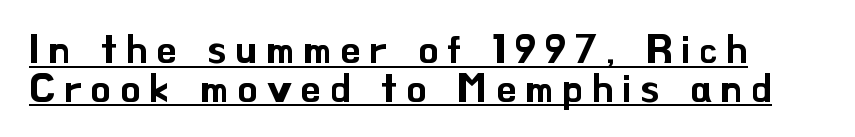
Q: Is the text italic (slanted)? A: No, it is upright.
Q: Is the typeface a serif or a sans-serif typeface? A: Sans-serif.
Q: Is the text underlined? A: Yes.
Q: Is the spacing between letters normal or unusually wide? A: Unusually wide.
Q: Is the spacing between lines tight, normal or loose? A: Tight.
Q: Width (condensed, normal, or wide)? A: Normal.
Q: Stroke contrast? A: Low.
Q: x-height? A: Small.
Q: Monospaced? A: No.
